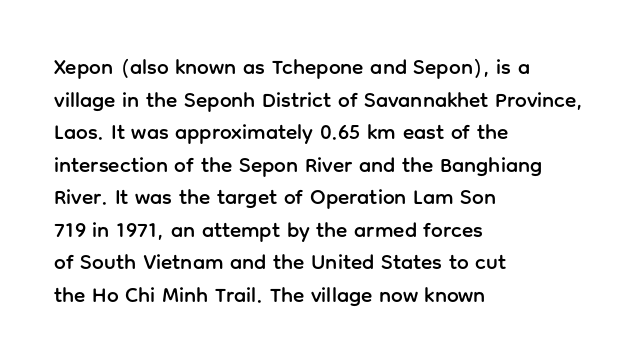
The image shows 21 px text type, upright; set left-aligned, normal line spacing (1.55x), normal letter spacing, not underlined.
